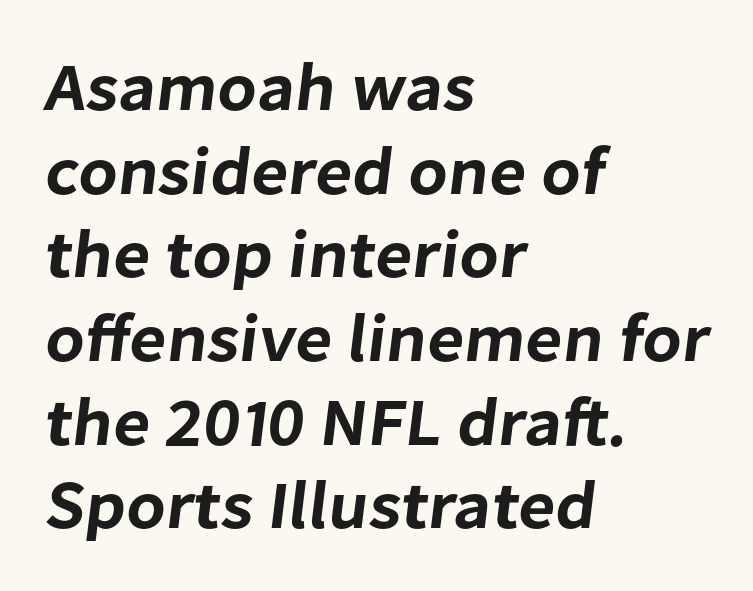
{"serif": "no", "width": "normal", "stroke_contrast": "low", "x_height": "medium", "monospaced": "no", "underline": "no", "align": "left", "line_spacing_ratio": 1.23, "letter_spacing": "normal", "letter_spacing_em": 0.0, "glyph_px": 68}
